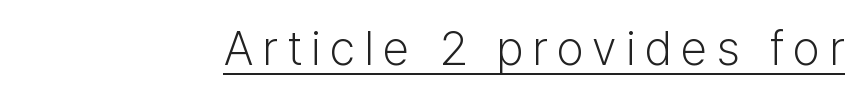
Think standard paragraph weight, or any step lighter than that. The rendering uses the underline text-decoration. The font's upright variant was chosen for this text. This sample has the flowing, uneven cadence of proportional lettering. Regarding serifs, this sample does without them.
